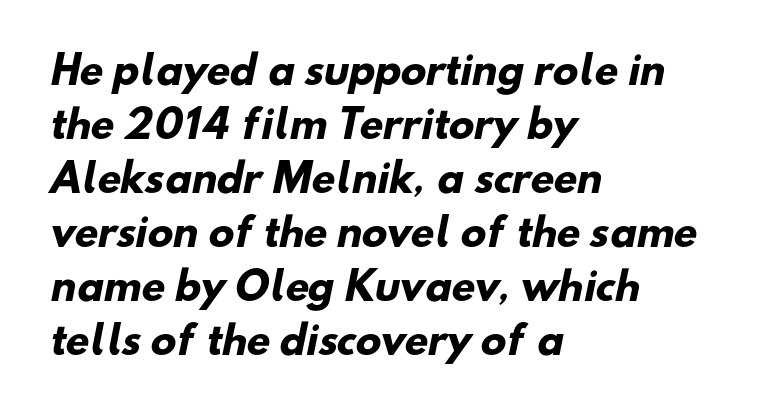
The image shows 38 px heavy sans-serif type; set left-aligned, normal line spacing (1.42x), normal letter spacing, not underlined; low stroke contrast and a small x-height.
